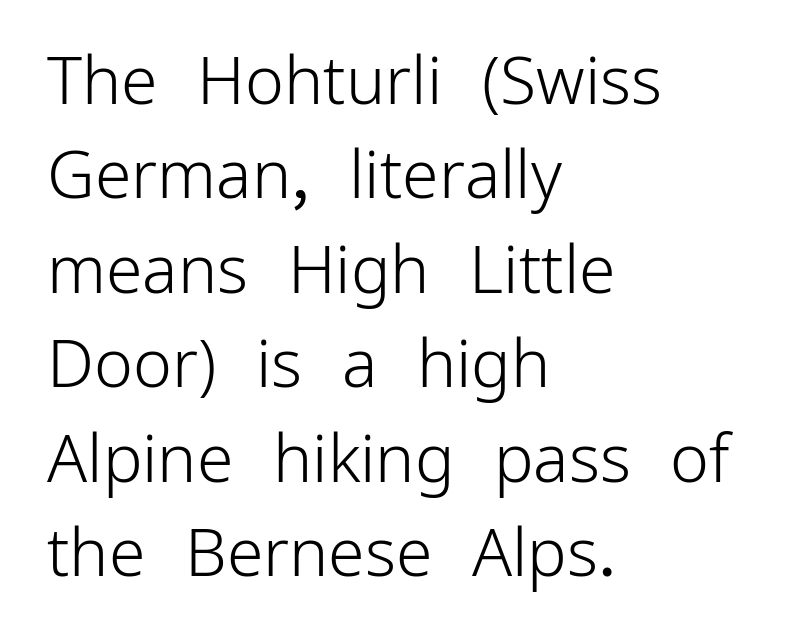
The image shows 66 px light sans-serif type, upright; set left-aligned, normal line spacing (1.43x), normal letter spacing, not underlined; low stroke contrast and a medium x-height.
